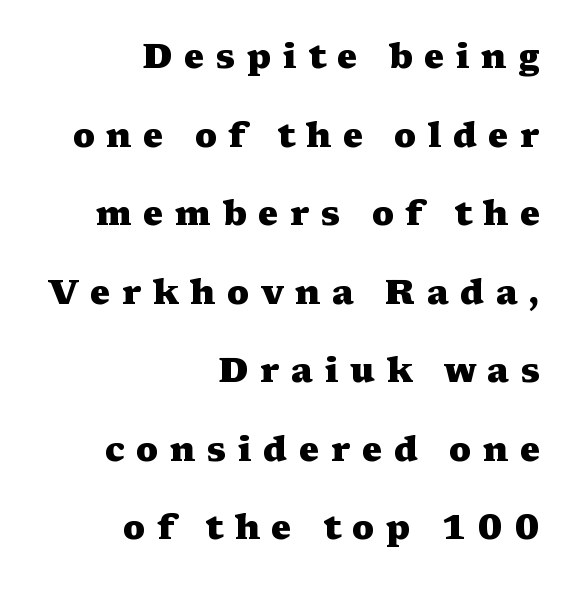
Q: Is the text bold? A: Yes.
Q: Is the text italic (slanted)? A: No, it is upright.
Q: Is the typeface a serif or a sans-serif typeface? A: Serif.
Q: Is the text underlined? A: No.
Q: How is the paragraph aligned? A: Right-aligned.
Q: Is the spacing between letters normal or unusually wide? A: Unusually wide.
Q: Is the spacing between lines tight, normal or loose? A: Loose.
Q: Width (condensed, normal, or wide)? A: Wide.
Q: Stroke contrast? A: Medium.
Q: x-height? A: Medium.
Q: Monospaced? A: No.
